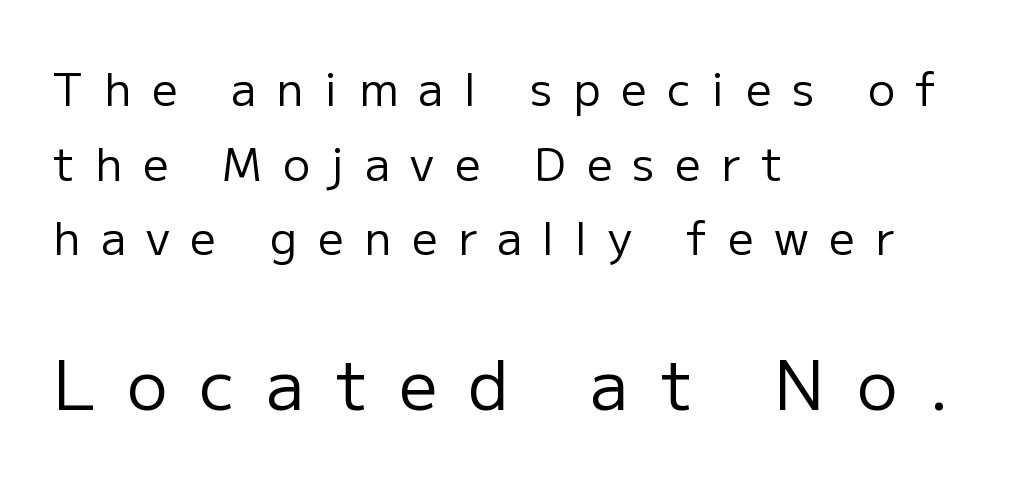
Q: Is the text bold? A: No.
Q: Is the text italic (slanted)? A: No, it is upright.
Q: Is the typeface a serif or a sans-serif typeface? A: Sans-serif.
Q: Is the text underlined? A: No.
Q: How is the paragraph aligned? A: Left-aligned.
Q: Is the spacing between letters normal or unusually wide? A: Unusually wide.
Q: Is the spacing between lines tight, normal or loose? A: Normal.
Q: Which block of text is set in a larger size, the first (top) or the second (bottom)? A: The second (bottom) one.
Q: Width (condensed, normal, or wide)? A: Normal.
Q: Stroke contrast? A: Low.
Q: x-height? A: Medium.
Q: Monospaced? A: No.
